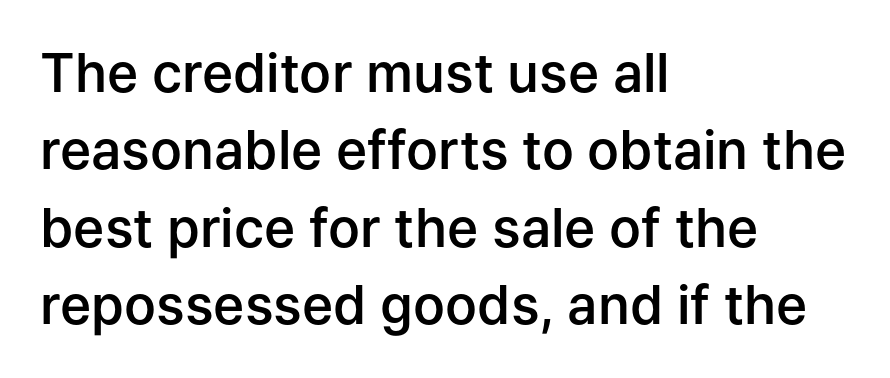
The letters advance in unequal steps, a hallmark of proportional type. The rendering anchors every line to the left-hand side. A typesetter would label this face a sans. Any mark beneath the type? The region is blank.
